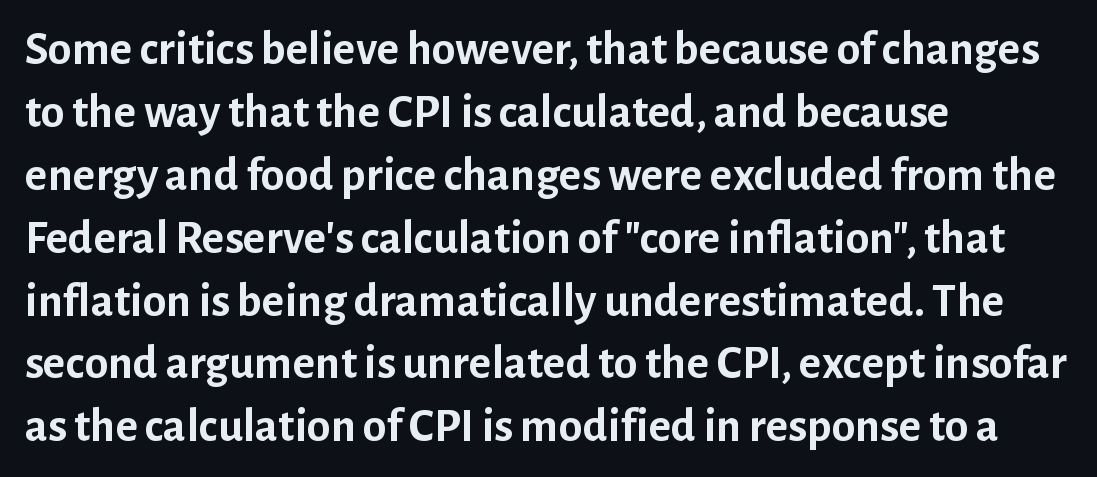
{"serif": "no", "italic": "no", "bold": "yes", "weight": "semibold", "width": "normal", "stroke_contrast": "low", "x_height": "medium", "monospaced": "no", "underline": "no", "align": "left", "line_spacing": "normal", "line_spacing_ratio": 1.31, "letter_spacing": "normal", "letter_spacing_em": 0.0, "glyph_px": 48}
